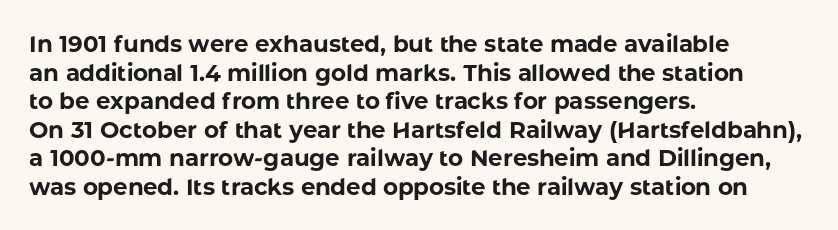
The image shows 23 px bold type, upright; set left-aligned, line spacing 1.24x, normal letter spacing, not underlined.
